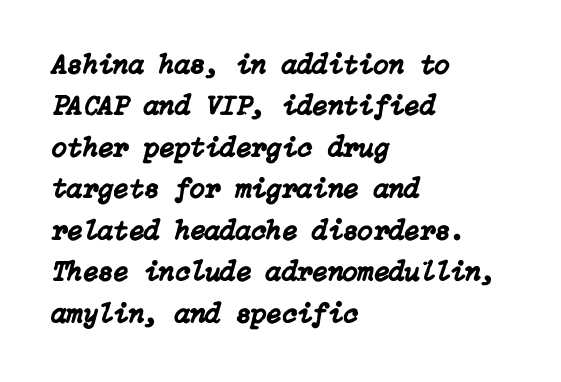
Which margin do the lines hug? The left one — the right edge is uneven. Leading matches the norm, producing a regular column. Has an underline been added? It has not. Tall strokes in this sample are angled rather than plumb.
